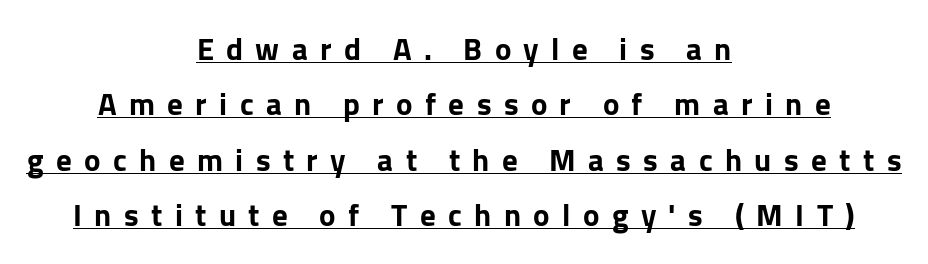
The image shows 31 px bold sans-serif type, upright; set centered, line spacing 1.79x, unusually wide letter spacing (+0.4 em), underlined; low stroke contrast and a medium x-height.
